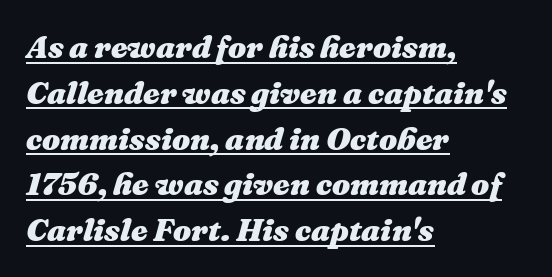
{"italic": "yes", "lean": "right", "slant_degrees": 16, "bold": "yes", "weight": "heavy", "width": "normal", "stroke_contrast": "medium", "x_height": "medium", "monospaced": "no", "underline": "yes", "align": "left", "line_spacing": "normal", "line_spacing_ratio": 1.43, "letter_spacing": "normal", "letter_spacing_em": 0.0, "glyph_px": 32}
